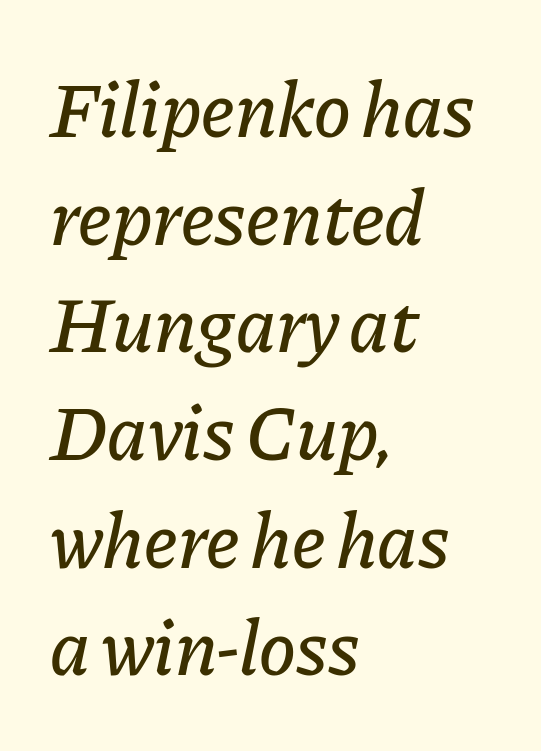
The image shows 78 px text type, italic (leaning right); set left-aligned, normal line spacing (1.38x), normal letter spacing, not underlined; low stroke contrast and a medium x-height.
